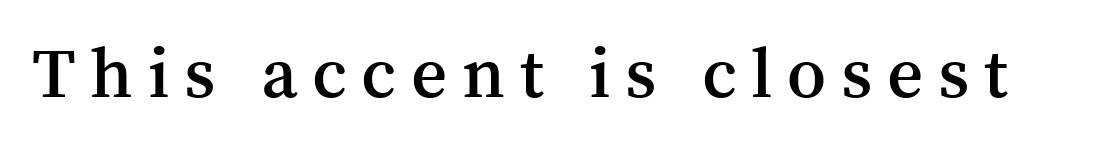
{"serif": "yes", "italic": "no", "bold": "semi", "weight": "semibold", "width": "normal", "stroke_contrast": "medium", "x_height": "medium", "monospaced": "no", "underline": "no", "letter_spacing": "wide", "letter_spacing_em": 0.21, "glyph_px": 70}
